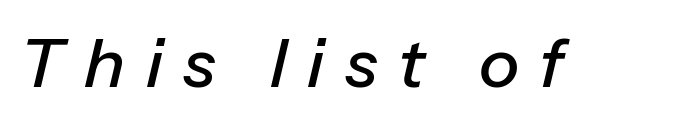
Q: Is the text italic (slanted)? A: Yes, it leans right by about 13 degrees.
Q: Is the text underlined? A: No.
Q: Is the spacing between letters normal or unusually wide? A: Unusually wide.
Q: Width (condensed, normal, or wide)? A: Normal.
Q: Stroke contrast? A: Low.
Q: x-height? A: Medium.
Q: Monospaced? A: No.
